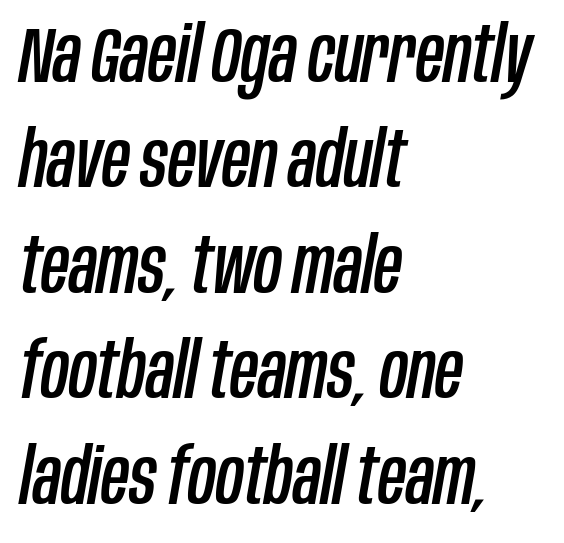
{"italic": "yes", "lean": "right", "slant_degrees": 10, "width": "condensed", "stroke_contrast": "low", "x_height": "large", "monospaced": "no", "underline": "no", "align": "left", "line_spacing": "normal", "line_spacing_ratio": 1.37, "letter_spacing": "normal", "letter_spacing_em": 0.0, "glyph_px": 77}
